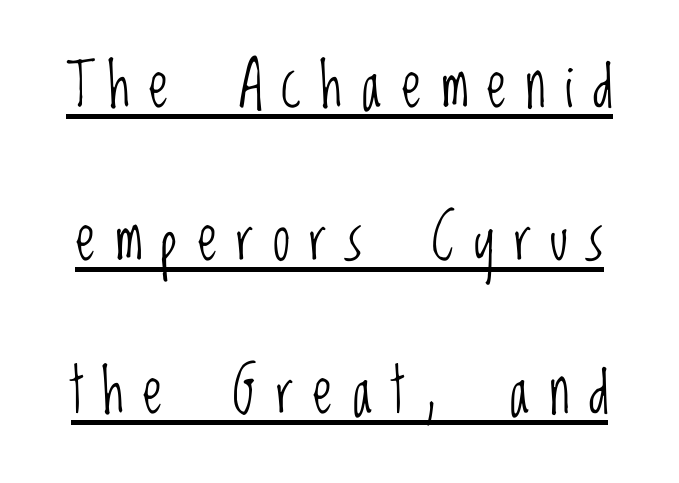
{"serif": "no", "italic": "no", "bold": "no", "weight": "light", "width": "condensed", "stroke_contrast": "low", "x_height": "large", "monospaced": "no", "underline": "yes", "line_spacing": "loose", "line_spacing_ratio": 2.47, "letter_spacing": "wide", "letter_spacing_em": 0.31, "glyph_px": 62}
